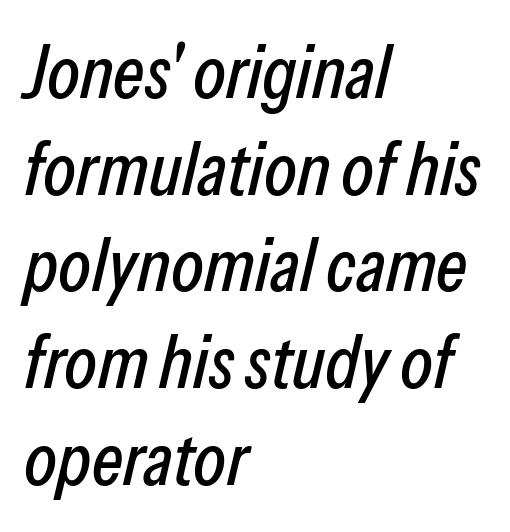
The image shows 75 px condensed type, italic (leaning right); set left-aligned, normal line spacing (1.29x), normal letter spacing, not underlined; low stroke contrast and a medium x-height.
